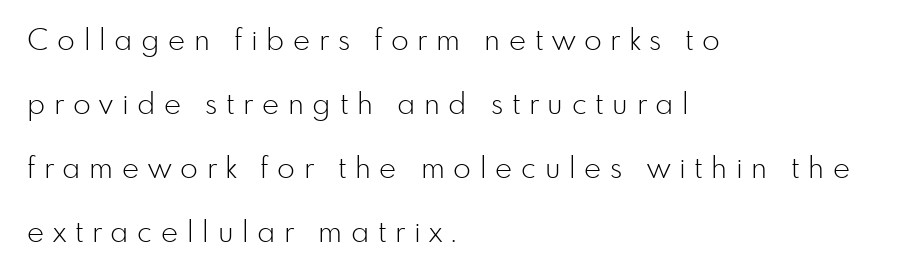
{"serif": "no", "italic": "no", "bold": "no", "weight": "light", "width": "normal", "stroke_contrast": "low", "x_height": "small", "monospaced": "no", "underline": "no", "align": "left", "line_spacing": "loose", "line_spacing_ratio": 2.21, "letter_spacing": "wide", "letter_spacing_em": 0.3, "glyph_px": 29}
